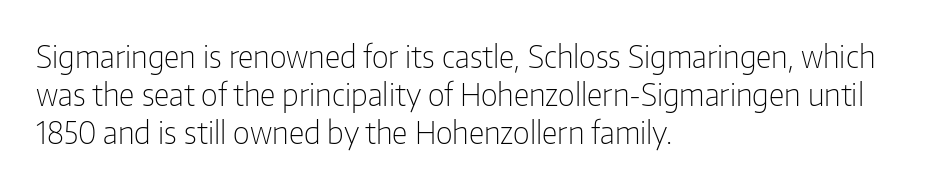
Look at the tracking — it's just the regular setting, nothing added. The paragraph shown leans on its left margin. Ascenders rise straight up at ninety degrees. Observe the absence of serifs on each vertical stroke in this sample.
